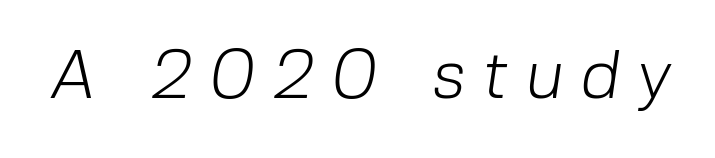
{"serif": "no", "bold": "no", "weight": "light", "width": "normal", "stroke_contrast": "low", "x_height": "medium", "monospaced": "no", "underline": "no", "letter_spacing": "wide", "letter_spacing_em": 0.24, "glyph_px": 69}
